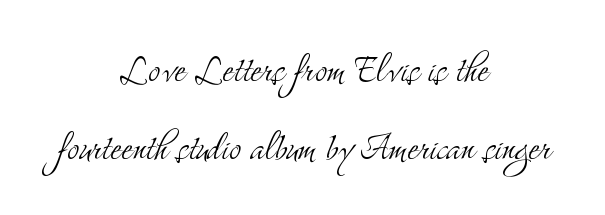
The image shows 46 px light, condensed serif type; set centered, normal line spacing (1.69x), normal letter spacing, not underlined; medium stroke contrast and a small x-height.
